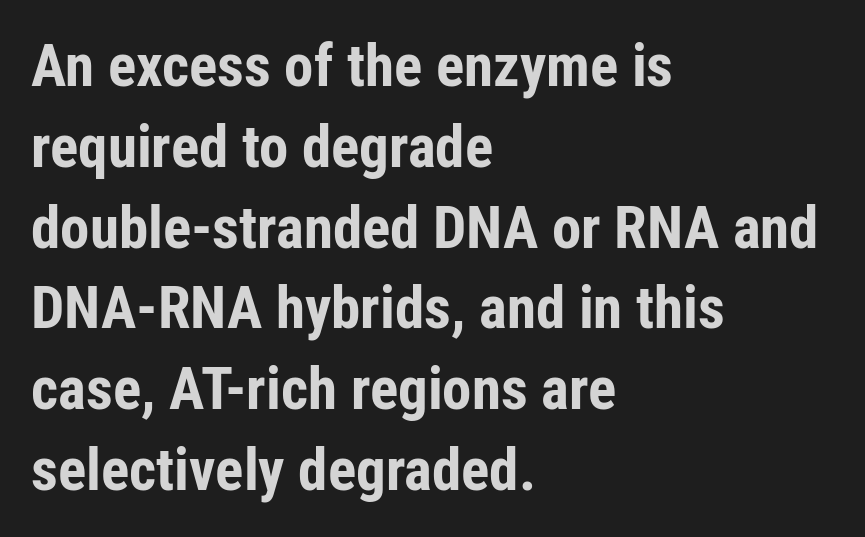
Is there any slant? The stems are plumb. The font is running at its bold setting. Each line starts at the same left margin while the right side varies. Are there feet on the stems? There aren't — it's a sans.
